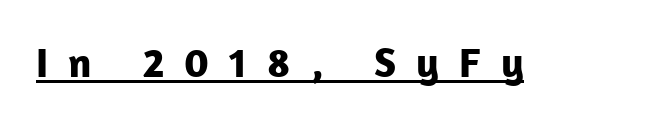
Chunky letters — that's bold for sure. The characters display no serif detailing; their extremities are plain. Spacing verdict: proportional, widths tailored to each character. Check the space under the baseline: a stroke is drawn there. The letterforms stand isolated, each surrounded by extra space. Notice how the stems are strictly vertical — no italics here.
